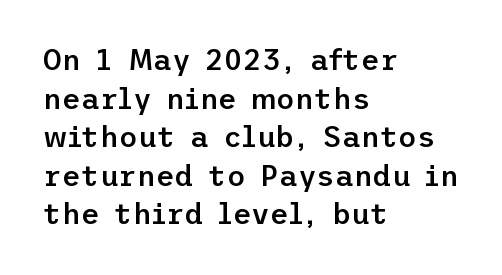
{"serif": "no", "italic": "no", "bold": "semi", "weight": "semibold", "width": "normal", "stroke_contrast": "low", "x_height": "medium", "underline": "no", "align": "left", "line_spacing": "normal", "line_spacing_ratio": 1.33, "letter_spacing": "normal", "letter_spacing_em": 0.0, "glyph_px": 29}
